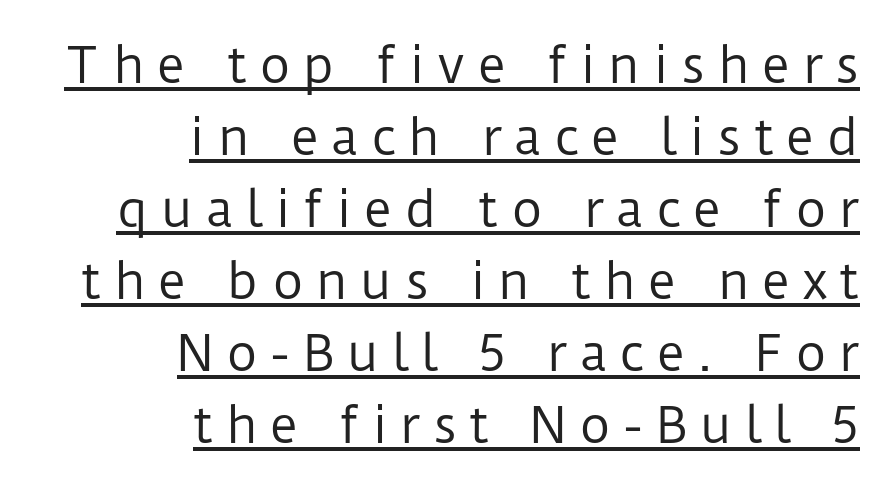
The image shows 48 px regular-weight sans-serif type, upright; set right-aligned, normal line spacing (1.5x), unusually wide letter spacing (+0.26 em), underlined; low stroke contrast and a medium x-height.
